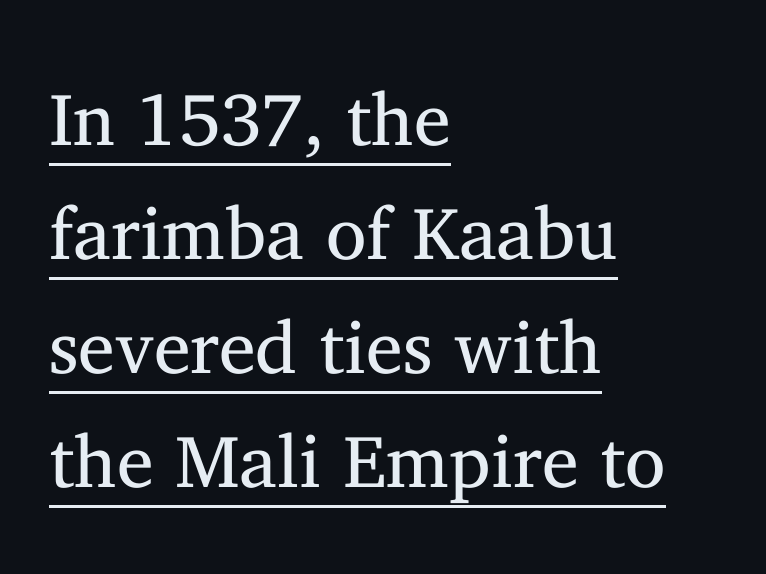
Q: Is the text bold? A: No.
Q: Is the text italic (slanted)? A: No, it is upright.
Q: Is the typeface a serif or a sans-serif typeface? A: Serif.
Q: Is the text underlined? A: Yes.
Q: How is the paragraph aligned? A: Left-aligned.
Q: Is the spacing between letters normal or unusually wide? A: Normal.
Q: Is the spacing between lines tight, normal or loose? A: Normal.
Q: Width (condensed, normal, or wide)? A: Normal.
Q: Stroke contrast? A: Medium.
Q: x-height? A: Medium.
Q: Monospaced? A: No.
